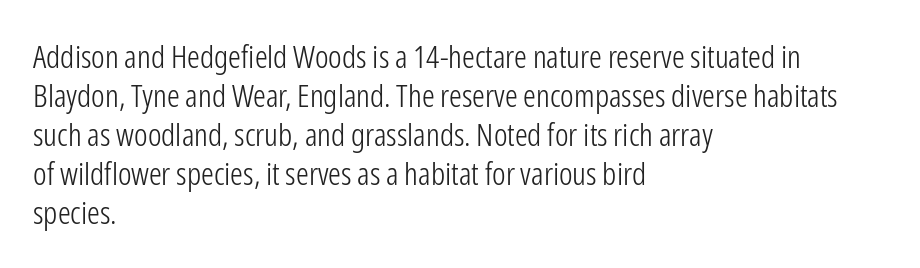
A sans-serif font was chosen for this passage. These lines are set flush left with a ragged right edge. Tall strokes in this sample are plumb rather than angled. Default kerning and tracking; the words read as compact shapes. Proportional: the letters do not fall into vertical columns.
